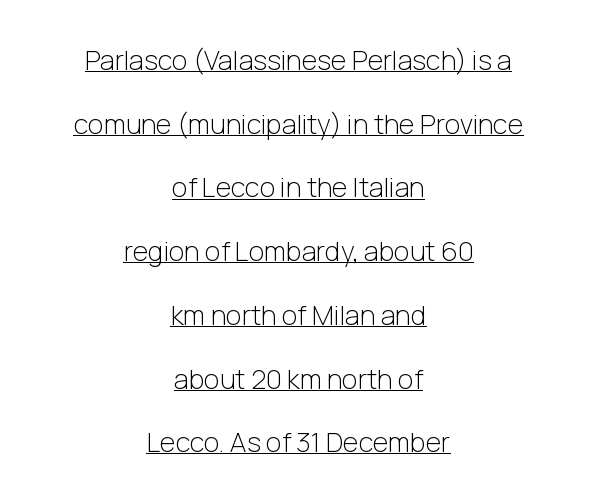
The typesetter has applied underlining to the passage shown. One glance says open: line gaps are wider than usual. Spacing between characters is what you'd get straight out of the box. The typesetter chose a symmetrical, centered arrangement here. A typesetter would mark this as roman, not italic.
